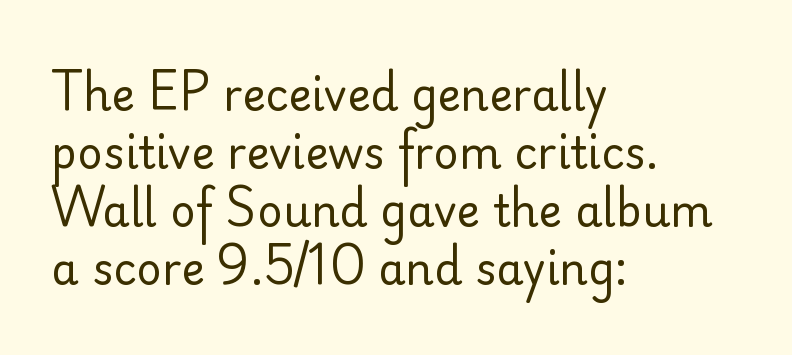
Unmarked baselines from the first word to the last. This is roman type, the default non-slanted kind. Students, observe: this is what conventionally led text looks like. Stroke terminals: plain, sans-serif. Caption: standard tracking, unaltered.
